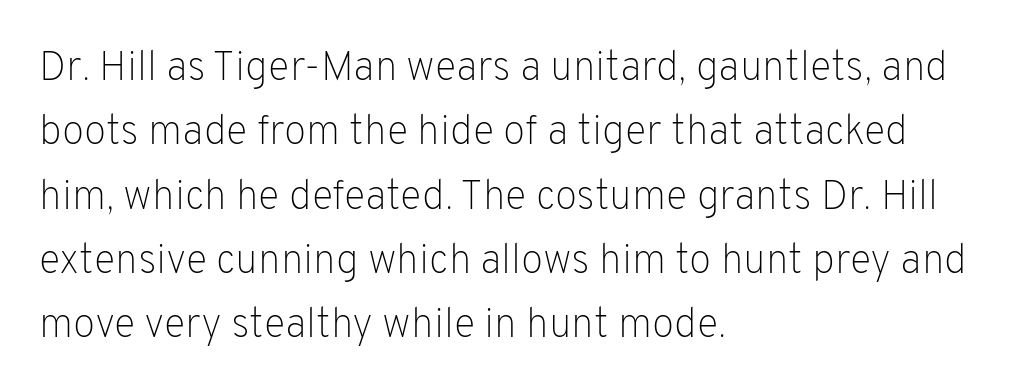
If you drew a line through each stem, it would be perfectly vertical. Examine the stroke ends and you'll find no serifs. Type without underlining. Counters stay open thanks to moderate or lighter strokes. Line starts are locked; line ends wander.
